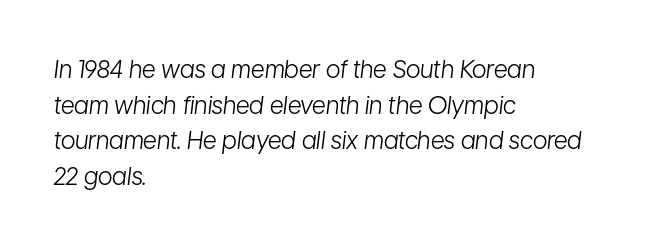
{"italic": "yes", "lean": "right", "slant_degrees": 7, "bold": "no", "underline": "no", "align": "left", "line_spacing": "normal", "line_spacing_ratio": 1.48, "letter_spacing": "normal", "letter_spacing_em": 0.0, "glyph_px": 24}
